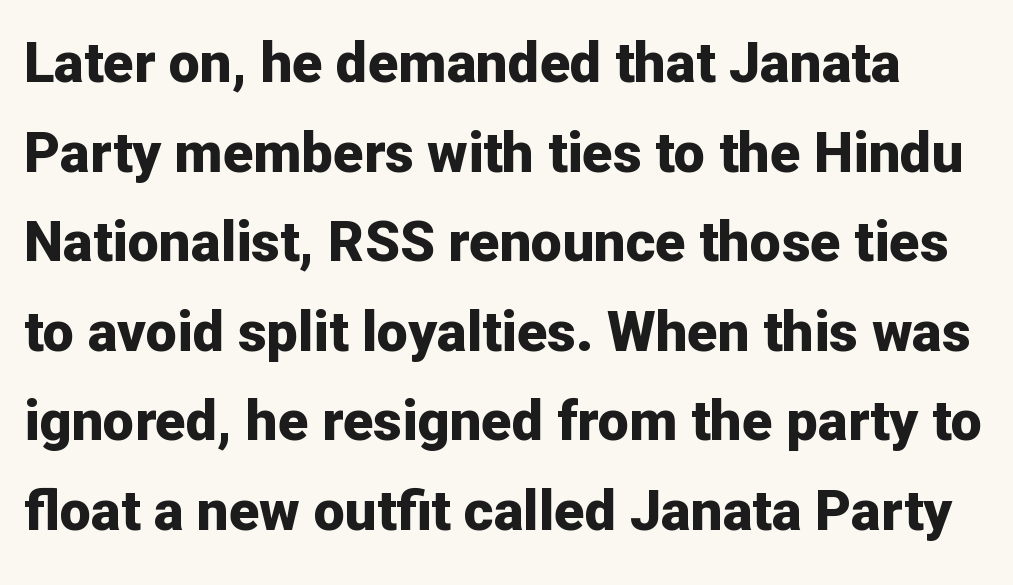
{"serif": "no", "italic": "no", "bold": "yes", "weight": "bold", "width": "normal", "stroke_contrast": "low", "x_height": "medium", "monospaced": "no", "underline": "no", "line_spacing": "normal", "line_spacing_ratio": 1.6, "letter_spacing": "normal", "letter_spacing_em": 0.0, "glyph_px": 56}
